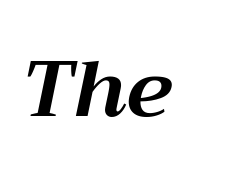
The image shows 79 px bold type, italic (leaning right); set normal letter spacing, not underlined; medium stroke contrast and a medium x-height.
